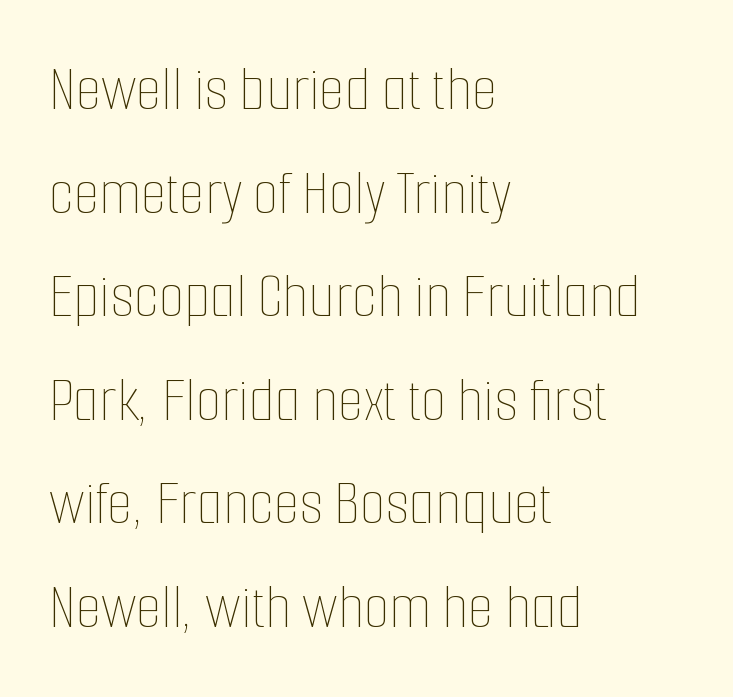
Regarding leading, the lines here are spaced in the standard way. This rendering leaves character spacing at its baseline value. The type sits square on the baseline with zero lean. Summary of weight: not heavy and not bold. Does the copy run flush right? No — it runs flush left.
